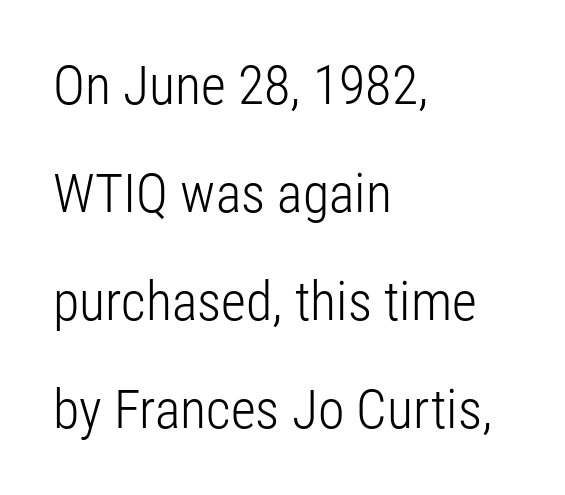
Q: Is the text bold? A: No.
Q: Is the text italic (slanted)? A: No, it is upright.
Q: Is the typeface a serif or a sans-serif typeface? A: Sans-serif.
Q: Is the text underlined? A: No.
Q: How is the paragraph aligned? A: Left-aligned.
Q: Is the spacing between letters normal or unusually wide? A: Normal.
Q: Is the spacing between lines tight, normal or loose? A: Loose.
Q: Width (condensed, normal, or wide)? A: Condensed.
Q: Stroke contrast? A: Low.
Q: x-height? A: Medium.
Q: Monospaced? A: No.
